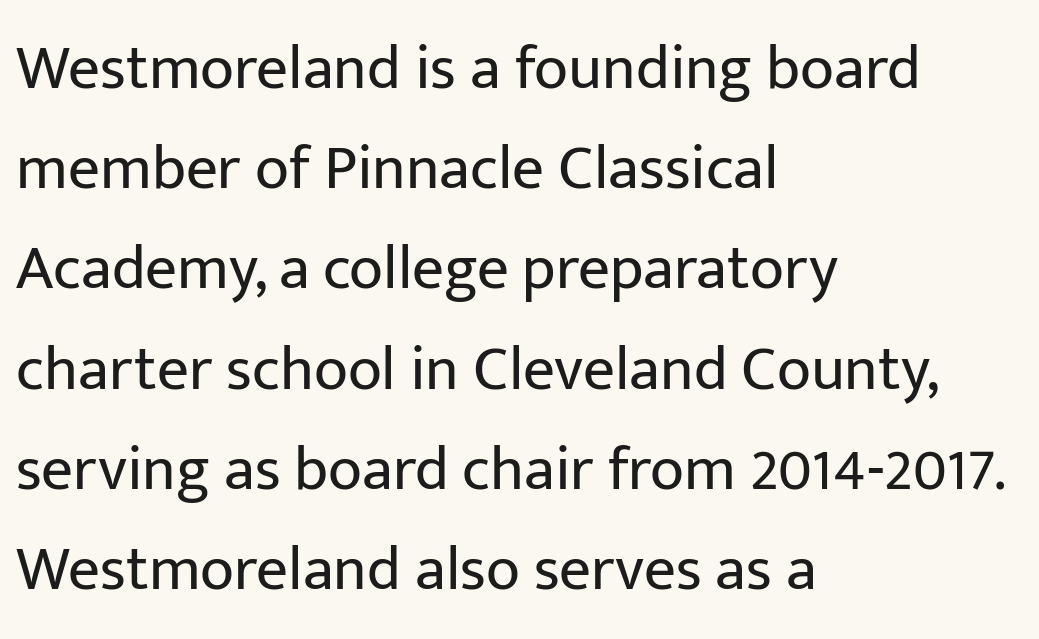
{"serif": "no", "italic": "no", "bold": "no", "weight": "regular", "width": "normal", "stroke_contrast": "low", "x_height": "medium", "monospaced": "no", "underline": "no", "align": "left", "line_spacing": "normal", "line_spacing_ratio": 1.59, "letter_spacing": "normal", "letter_spacing_em": 0.0, "glyph_px": 63}
